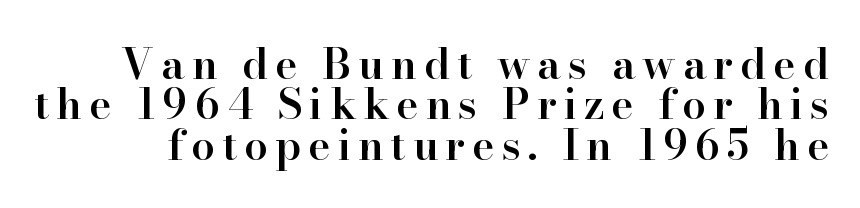
Descenders are the only things crossing below the line. This is the regular roman posture of the typeface. The passage shown is typed in a proportional face where columns would drift. What's the leading like? Squeezed, with rows nearly overlapping. This is moderately heavy type, rendered in semibold.
